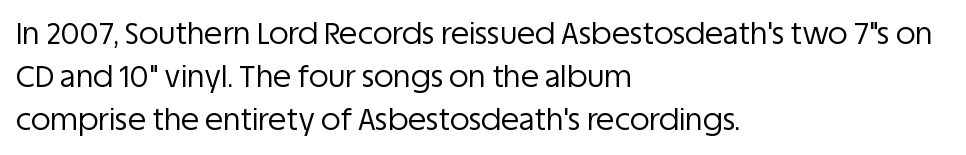
{"serif": "no", "italic": "no", "bold": "no", "weight": "regular", "width": "normal", "stroke_contrast": "low", "x_height": "large", "monospaced": "no", "underline": "no", "align": "left", "line_spacing": "normal", "line_spacing_ratio": 1.44, "letter_spacing": "normal", "letter_spacing_em": 0.0, "glyph_px": 30}
